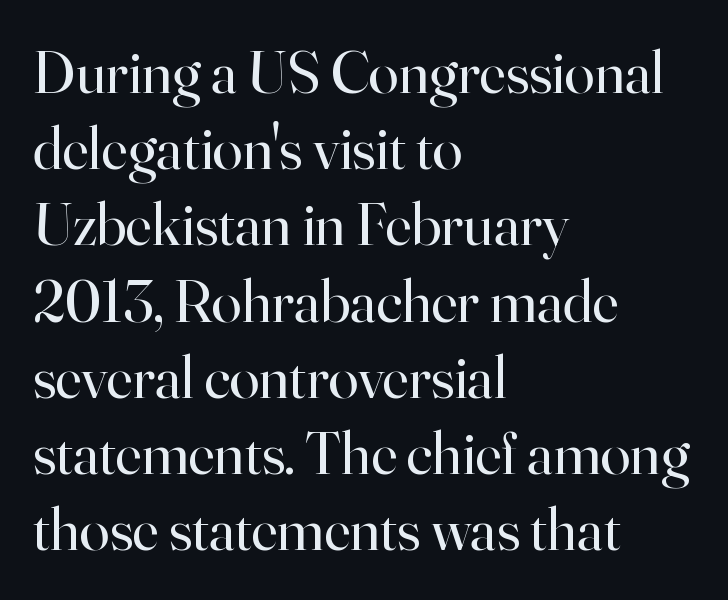
Q: Is the text bold? A: No.
Q: Is the text italic (slanted)? A: No, it is upright.
Q: Is the typeface a serif or a sans-serif typeface? A: Serif.
Q: Is the text underlined? A: No.
Q: How is the paragraph aligned? A: Left-aligned.
Q: Is the spacing between letters normal or unusually wide? A: Normal.
Q: Is the spacing between lines tight, normal or loose? A: Normal.
Q: Width (condensed, normal, or wide)? A: Normal.
Q: Stroke contrast? A: High.
Q: x-height? A: Small.
Q: Monospaced? A: No.
